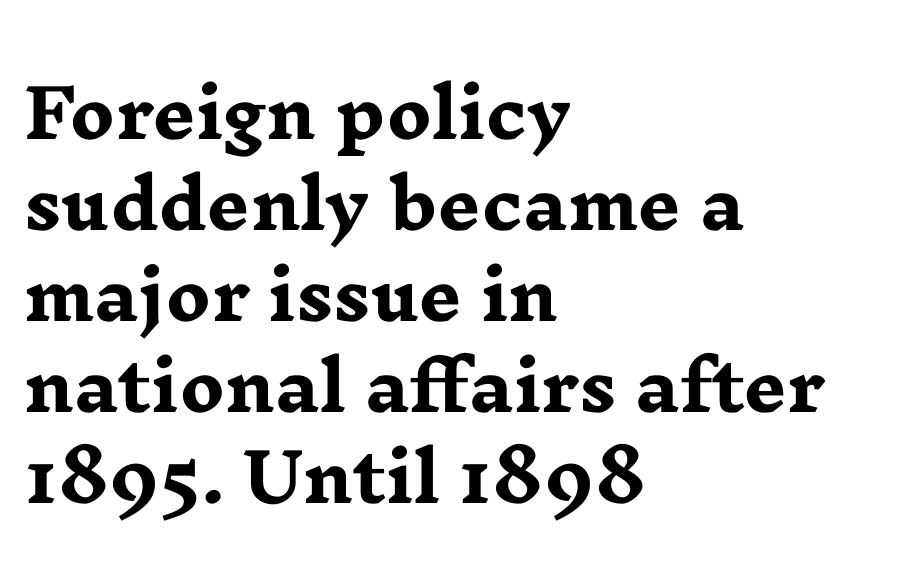
What stands out about the letter spacing? Nothing — it is the standard amount. Baseline-to-baseline distance is the conventional proportion of letter height. The sample has been set heavy, in full bold. The space directly below the letters is spotless.
